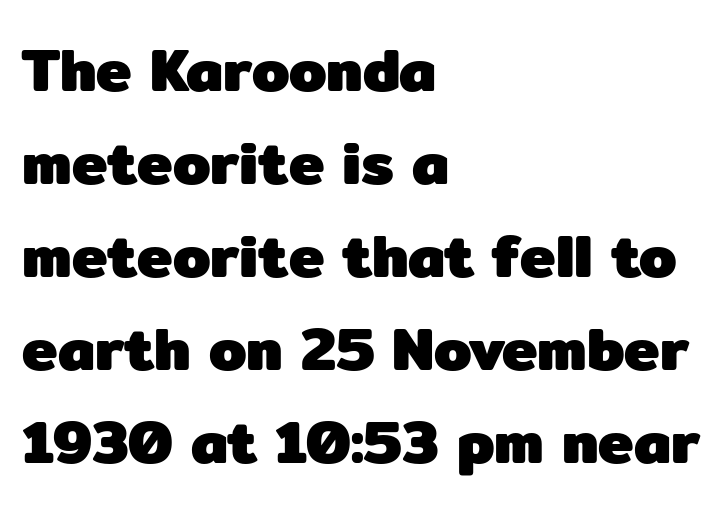
The image shows 60 px heavy sans-serif type, upright; set left-aligned, normal line spacing (1.55x), normal letter spacing, not underlined; low stroke contrast and a medium x-height.
